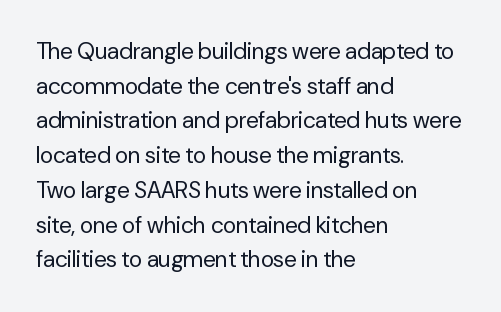
{"italic": "no", "bold": "no", "underline": "no", "align": "left", "line_spacing": "normal", "line_spacing_ratio": 1.51, "letter_spacing": "normal", "letter_spacing_em": 0.0, "glyph_px": 23}
